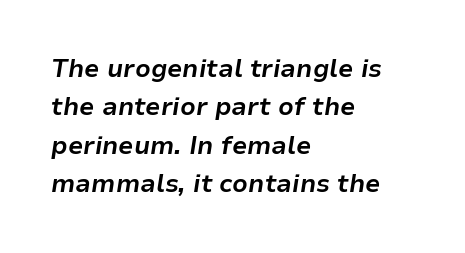
Q: Is the text bold? A: Yes.
Q: Is the text italic (slanted)? A: Yes, it leans right by about 9 degrees.
Q: Is the text underlined? A: No.
Q: How is the paragraph aligned? A: Left-aligned.
Q: Is the spacing between letters normal or unusually wide? A: Normal.
Q: Is the spacing between lines tight, normal or loose? A: Normal.
